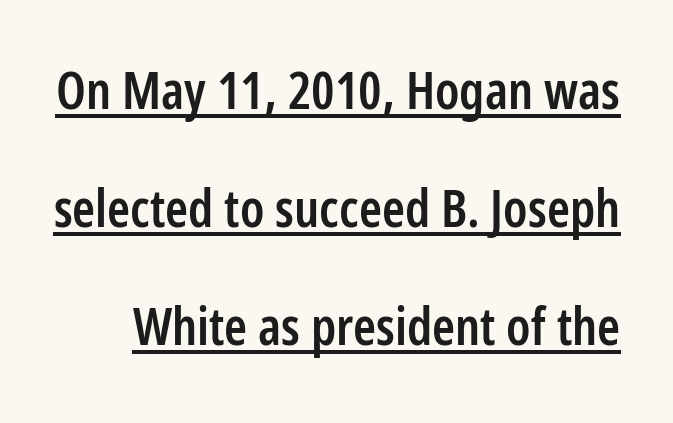
Q: Is the text bold? A: Semi-bold.
Q: Is the text italic (slanted)? A: No, it is upright.
Q: Is the typeface a serif or a sans-serif typeface? A: Sans-serif.
Q: Is the text underlined? A: Yes.
Q: Is the spacing between letters normal or unusually wide? A: Normal.
Q: Is the spacing between lines tight, normal or loose? A: Loose.
Q: Width (condensed, normal, or wide)? A: Condensed.
Q: Stroke contrast? A: Low.
Q: x-height? A: Medium.
Q: Monospaced? A: No.
